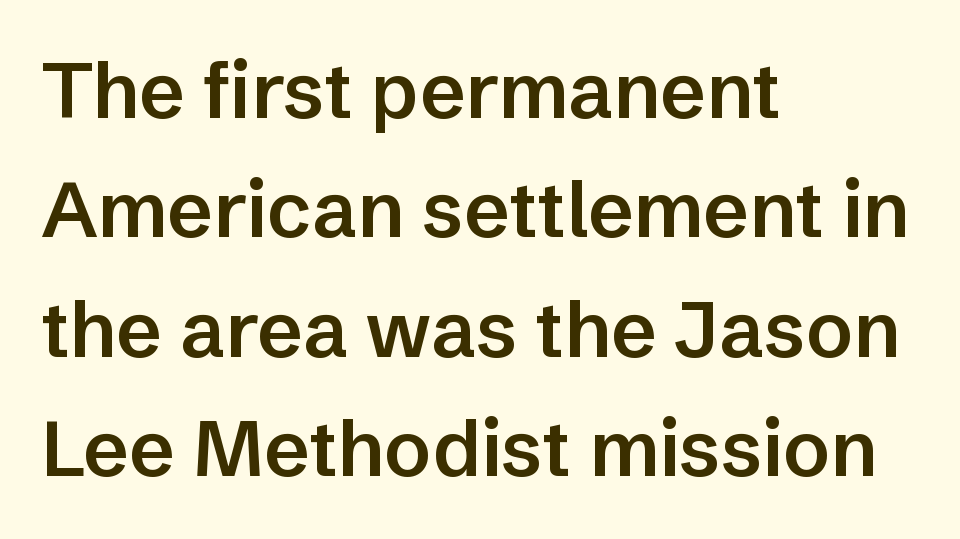
The area under the type is left untouched. Looks like regular typesetting: each glyph gets only the width it needs. Serifs: no, the terminals of the letterforms are clean. The passage shown is semibold, sitting just below true bold. Alignment: flush left. One glance says typical: line gaps are just what's usual.
